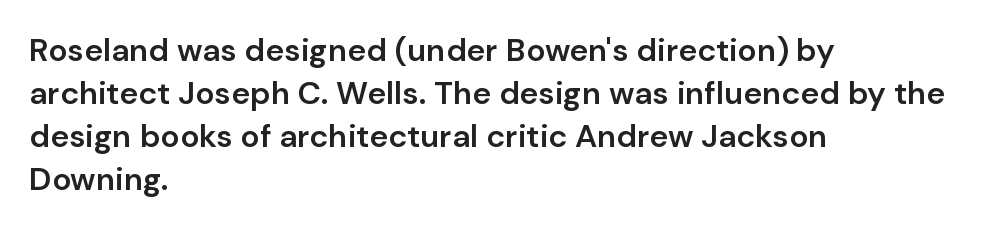
The image shows 32 px semibold sans-serif type, upright; set left-aligned, normal line spacing (1.34x), normal letter spacing, not underlined; low stroke contrast and a medium x-height.
